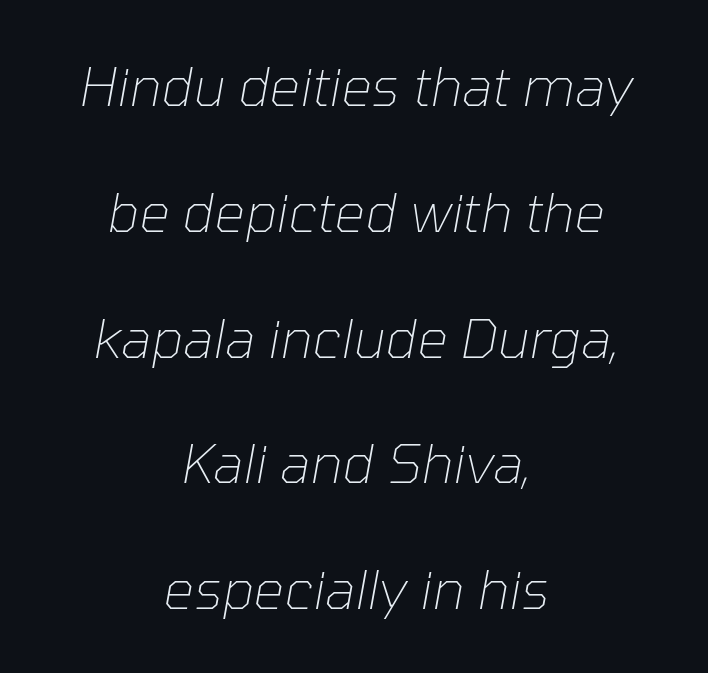
Q: Is the text bold? A: No.
Q: Is the text italic (slanted)? A: Yes, it leans right by about 10 degrees.
Q: Is the text underlined? A: No.
Q: How is the paragraph aligned? A: Centered.
Q: Is the spacing between letters normal or unusually wide? A: Normal.
Q: Is the spacing between lines tight, normal or loose? A: Loose.
Q: Width (condensed, normal, or wide)? A: Normal.
Q: Stroke contrast? A: Low.
Q: x-height? A: Medium.
Q: Monospaced? A: No.
